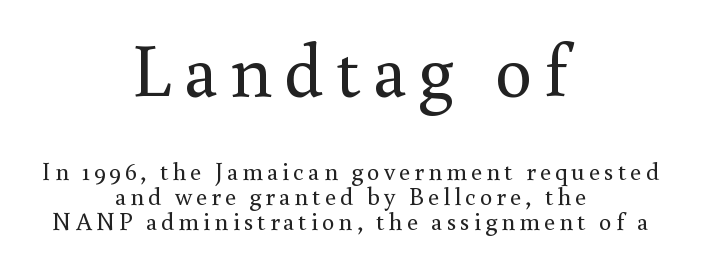
Q: Is the text bold? A: No.
Q: Is the text italic (slanted)? A: No, it is upright.
Q: Is the typeface a serif or a sans-serif typeface? A: Serif.
Q: Is the text underlined? A: No.
Q: How is the paragraph aligned? A: Centered.
Q: Is the spacing between lines tight, normal or loose? A: Tight.
Q: Which block of text is set in a larger size, the first (top) or the second (bottom)? A: The first (top) one.
Q: Width (condensed, normal, or wide)? A: Normal.
Q: x-height? A: Small.
Q: Monospaced? A: No.
